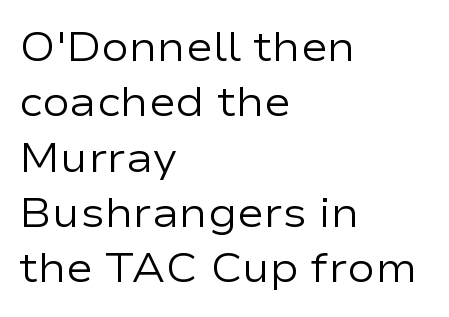
The image shows 41 px regular-weight, wide sans-serif type, upright; set left-aligned, normal line spacing (1.35x), normal letter spacing, not underlined; low stroke contrast and a medium x-height.
